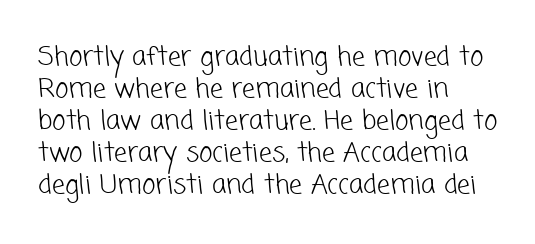
The image shows 26 px text type; set left-aligned, line spacing 1.23x, normal letter spacing, not underlined.
